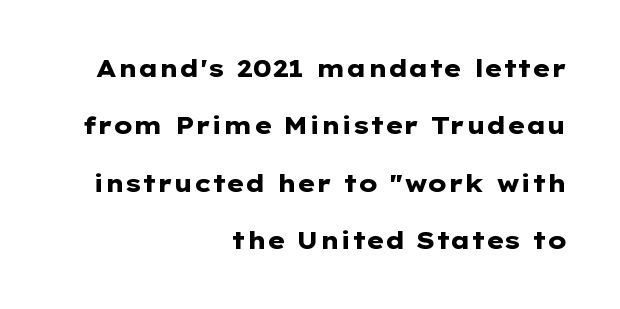
Nobody touched the tracking dial on this one. The letters stand upright; this is a roman face. Visually the block forms a straight wall on the right and a jagged coastline on the left. The glyphs are unaccompanied by any horizontal stroke below them.
